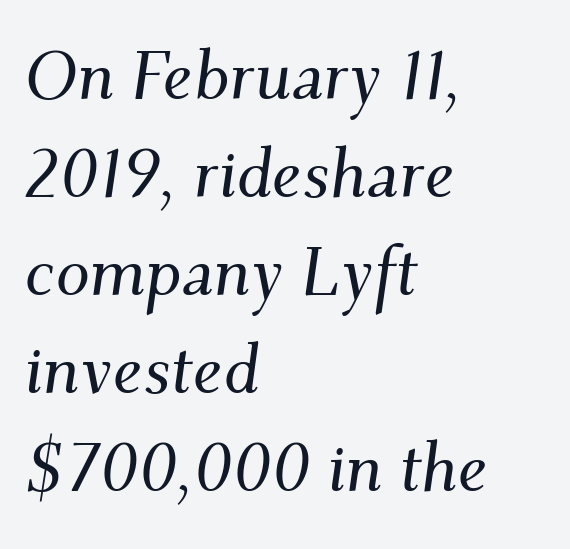
No word sits above an underline. These lines sit exactly where default settings would place them. The passage is arranged the way most books set body copy — flush left. A typesetter would call this proportional, since set widths differ per character. This rendering employs a face with finishing strokes, i.e., a serif. Quick note: italic.
